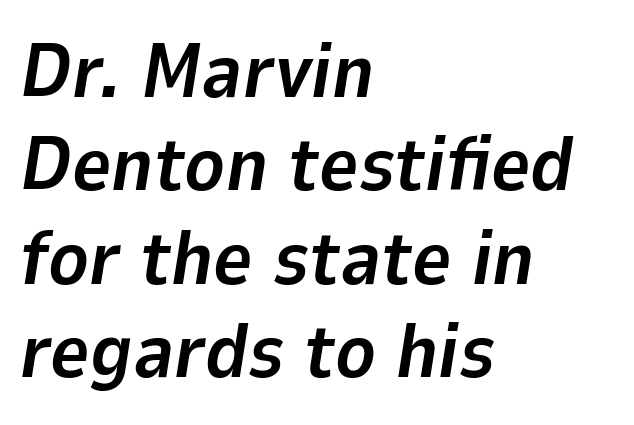
The passage is arranged the way most books set body copy — flush left. This sample has the flowing, uneven cadence of proportional lettering. Nothing unusual about the tracking: characters are spaced as the font intends. Posture: slanted. Only glyphs here, with clear space below each row. Look at the stroke-to-counter ratio: heavy, a bold.
